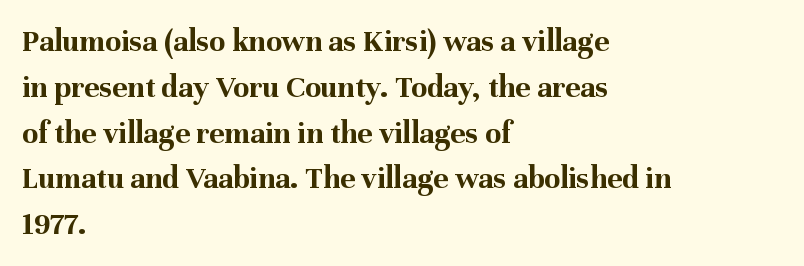
{"serif": "yes", "italic": "no", "bold": "yes", "weight": "bold", "width": "normal", "stroke_contrast": "medium", "x_height": "medium", "monospaced": "no", "underline": "no", "align": "left", "line_spacing": "normal", "line_spacing_ratio": 1.43, "letter_spacing": "normal", "letter_spacing_em": 0.0, "glyph_px": 32}
